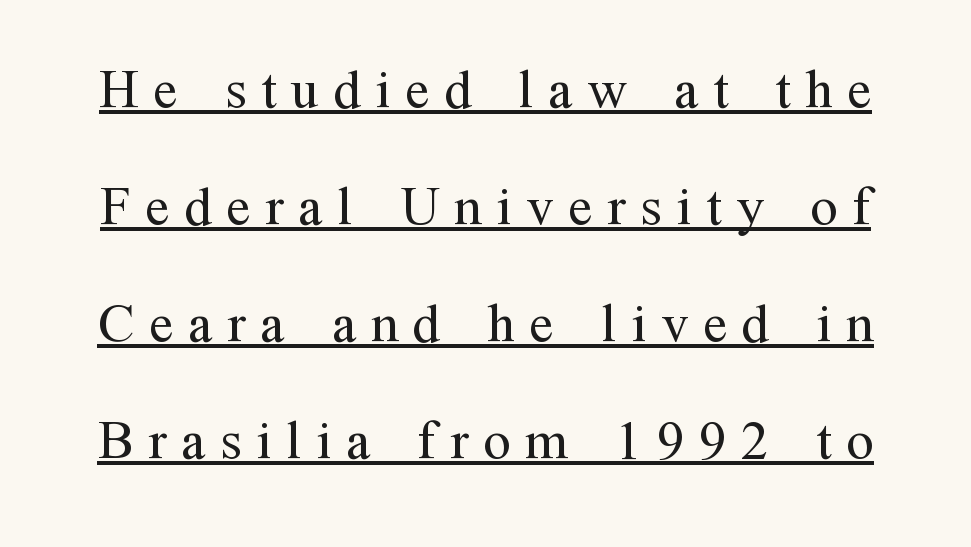
Q: Is the text bold? A: No.
Q: Is the text italic (slanted)? A: No, it is upright.
Q: Is the typeface a serif or a sans-serif typeface? A: Serif.
Q: Is the text underlined? A: Yes.
Q: Is the spacing between letters normal or unusually wide? A: Unusually wide.
Q: Is the spacing between lines tight, normal or loose? A: Loose.
Q: Width (condensed, normal, or wide)? A: Normal.
Q: Stroke contrast? A: Medium.
Q: x-height? A: Medium.
Q: Monospaced? A: No.
